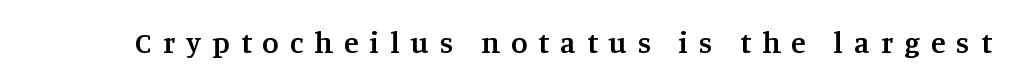
Q: Is the text bold? A: Semi-bold.
Q: Is the text italic (slanted)? A: No, it is upright.
Q: Is the typeface a serif or a sans-serif typeface? A: Serif.
Q: Is the text underlined? A: No.
Q: Is the spacing between letters normal or unusually wide? A: Unusually wide.
Q: Width (condensed, normal, or wide)? A: Normal.
Q: Stroke contrast? A: Medium.
Q: x-height? A: Large.
Q: Monospaced? A: No.
